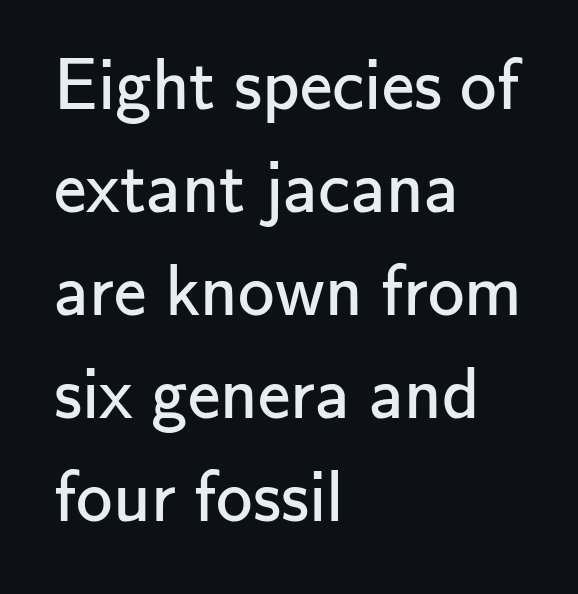
Q: Is the text bold? A: No.
Q: Is the text italic (slanted)? A: No, it is upright.
Q: Is the typeface a serif or a sans-serif typeface? A: Sans-serif.
Q: Is the text underlined? A: No.
Q: How is the paragraph aligned? A: Left-aligned.
Q: Is the spacing between letters normal or unusually wide? A: Normal.
Q: Is the spacing between lines tight, normal or loose? A: Normal.
Q: Width (condensed, normal, or wide)? A: Normal.
Q: Stroke contrast? A: Low.
Q: x-height? A: Small.
Q: Monospaced? A: No.
